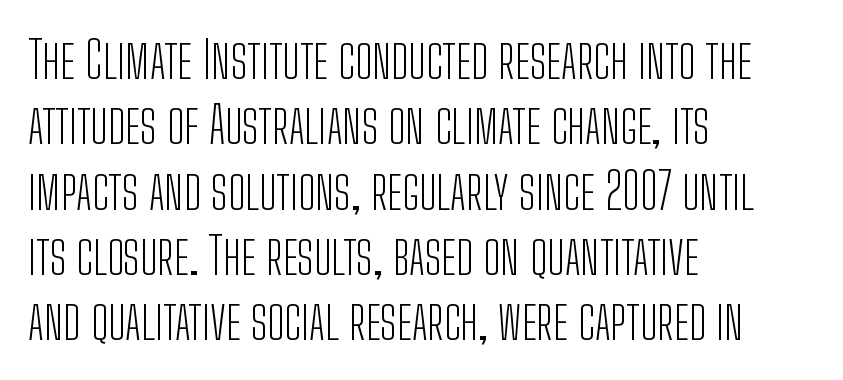
Horizontally, the lines are justified to the leading edge only. These lines are rendered in a variable-pitch font. Nope, not italic — everything's standing straight. Characters follow at the spacing the type designer built in.
